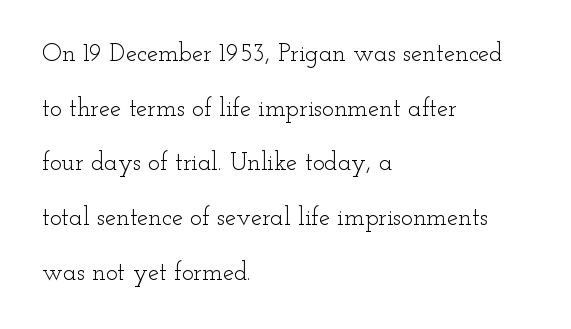
Q: Is the text bold? A: No.
Q: Is the text italic (slanted)? A: No, it is upright.
Q: Is the text underlined? A: No.
Q: How is the paragraph aligned? A: Left-aligned.
Q: Is the spacing between letters normal or unusually wide? A: Normal.
Q: Is the spacing between lines tight, normal or loose? A: Loose.
